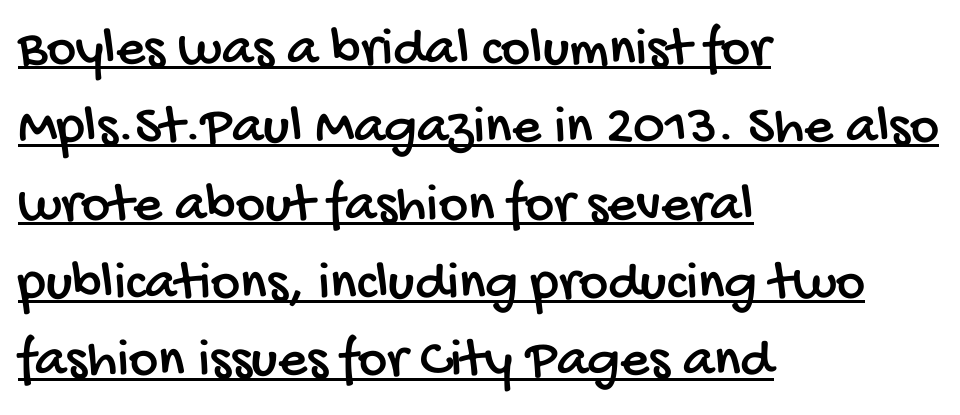
Q: Is the typeface a serif or a sans-serif typeface? A: Sans-serif.
Q: Is the text underlined? A: Yes.
Q: How is the paragraph aligned? A: Left-aligned.
Q: Is the spacing between letters normal or unusually wide? A: Normal.
Q: Is the spacing between lines tight, normal or loose? A: Normal.
Q: Width (condensed, normal, or wide)? A: Condensed.
Q: Stroke contrast? A: Low.
Q: x-height? A: Large.
Q: Monospaced? A: No.
